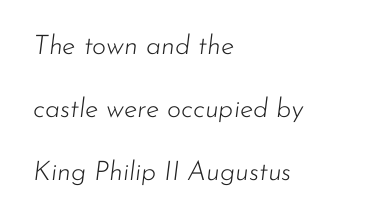
{"italic": "yes", "lean": "right", "slant_degrees": 7, "bold": "no", "underline": "no", "align": "left", "line_spacing": "loose", "line_spacing_ratio": 2.33, "letter_spacing": "normal", "letter_spacing_em": 0.0, "glyph_px": 27}
